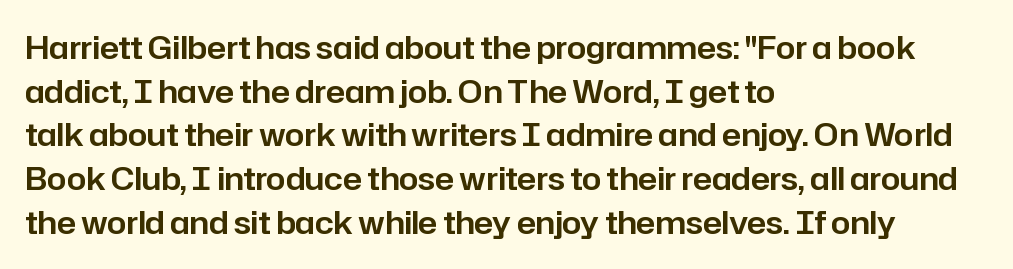
Q: Is the text italic (slanted)? A: No, it is upright.
Q: Is the typeface a serif or a sans-serif typeface? A: Sans-serif.
Q: Is the text underlined? A: No.
Q: How is the paragraph aligned? A: Left-aligned.
Q: Is the spacing between letters normal or unusually wide? A: Normal.
Q: Is the spacing between lines tight, normal or loose? A: Normal.
Q: Width (condensed, normal, or wide)? A: Normal.
Q: Stroke contrast? A: Low.
Q: x-height? A: Medium.
Q: Monospaced? A: No.
